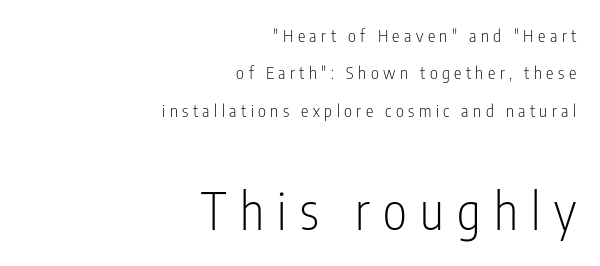
The image shows 51 px light, condensed sans-serif type, upright; set right-aligned, loose line spacing (2.2x), unusually wide letter spacing (+0.26 em), not underlined; the second (bottom) block is 3.0x larger; low stroke contrast and a medium x-height.
